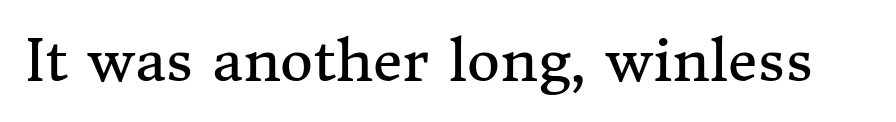
Q: Is the text bold? A: No.
Q: Is the text italic (slanted)? A: No, it is upright.
Q: Is the typeface a serif or a sans-serif typeface? A: Serif.
Q: Is the text underlined? A: No.
Q: Is the spacing between letters normal or unusually wide? A: Normal.
Q: Width (condensed, normal, or wide)? A: Normal.
Q: Stroke contrast? A: Medium.
Q: x-height? A: Medium.
Q: Monospaced? A: No.
